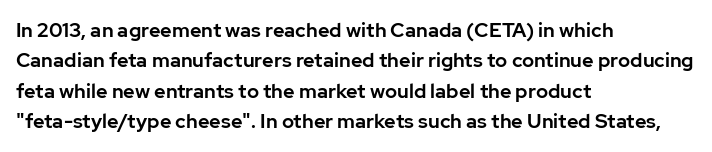
The image shows 20 px text type, upright; set left-aligned, normal line spacing (1.52x), normal letter spacing, not underlined.
